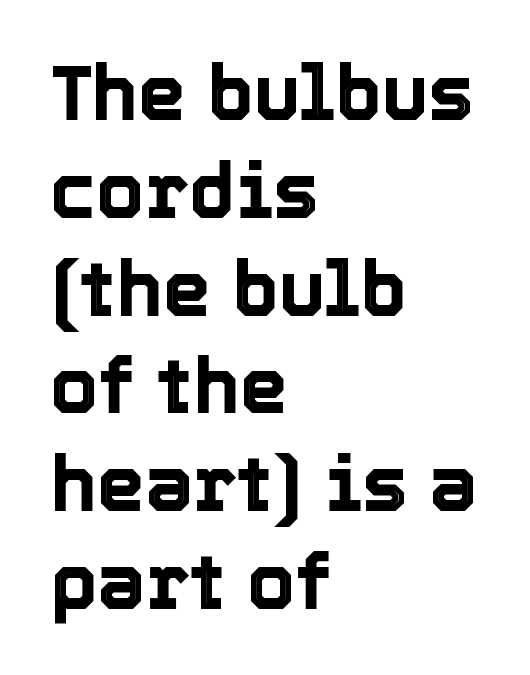
Q: Is the text italic (slanted)? A: No, it is upright.
Q: Is the text underlined? A: No.
Q: How is the paragraph aligned? A: Left-aligned.
Q: Is the spacing between letters normal or unusually wide? A: Normal.
Q: Is the spacing between lines tight, normal or loose? A: Normal.
Q: Width (condensed, normal, or wide)? A: Normal.
Q: x-height? A: Medium.
Q: Monospaced? A: No.
